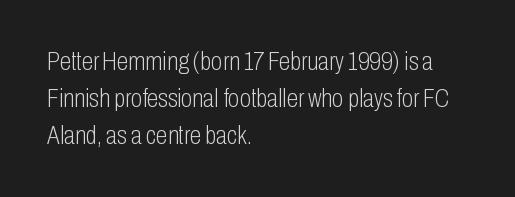
Q: Is the text bold? A: No.
Q: Is the text italic (slanted)? A: No, it is upright.
Q: Is the text underlined? A: No.
Q: How is the paragraph aligned? A: Left-aligned.
Q: Is the spacing between letters normal or unusually wide? A: Normal.
Q: Is the spacing between lines tight, normal or loose? A: Normal.
